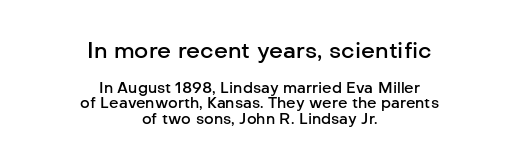
Q: Is the text bold? A: Semi-bold.
Q: Is the text italic (slanted)? A: No, it is upright.
Q: Is the text underlined? A: No.
Q: How is the paragraph aligned? A: Centered.
Q: Is the spacing between letters normal or unusually wide? A: Normal.
Q: Is the spacing between lines tight, normal or loose? A: Tight.
Q: Which block of text is set in a larger size, the first (top) or the second (bottom)? A: The first (top) one.
